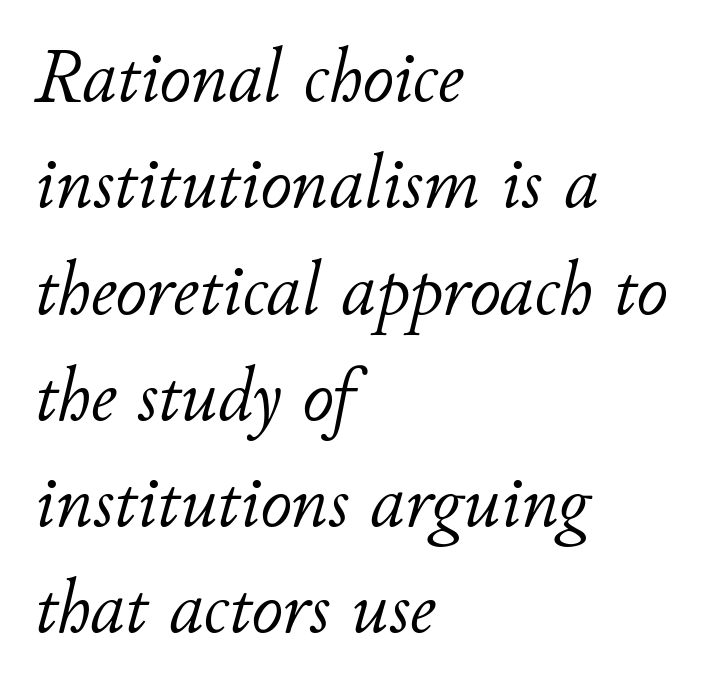
The image shows 77 px light type, italic (leaning right); set left-aligned, normal line spacing (1.38x), normal letter spacing, not underlined; low stroke contrast and a small x-height.
